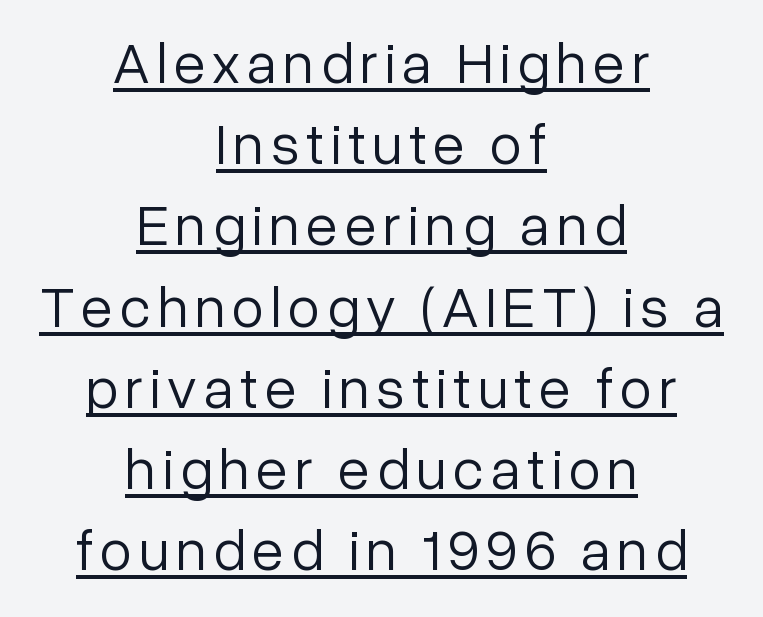
Weight: in the light-to-regular range. Quick note: interline space is typical. The paragraph has two soft edges and a firm central axis. Each line of the rendering has a horizontal stroke beneath the glyphs. Nope, no serifs anywhere on these letters.
